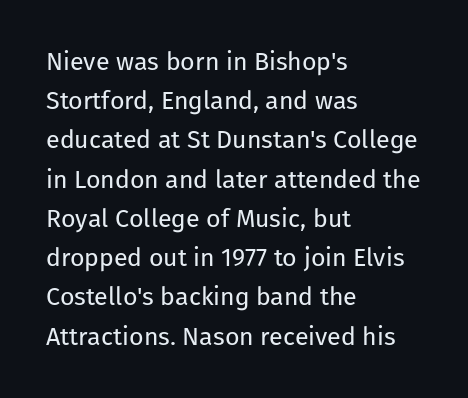
{"italic": "no", "bold": "no", "underline": "no", "align": "left", "line_spacing": "normal", "line_spacing_ratio": 1.57, "letter_spacing": "normal", "letter_spacing_em": 0.0, "glyph_px": 25}
